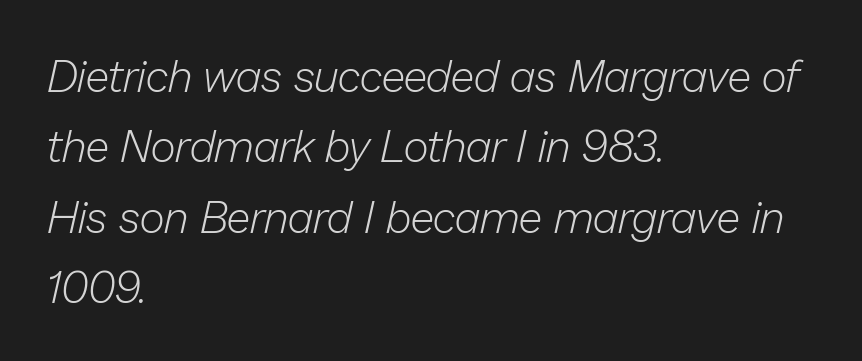
{"italic": "yes", "lean": "right", "slant_degrees": 13, "bold": "no", "weight": "light", "width": "normal", "stroke_contrast": "low", "x_height": "medium", "monospaced": "no", "underline": "no", "align": "left", "line_spacing": "normal", "line_spacing_ratio": 1.6, "letter_spacing": "normal", "letter_spacing_em": 0.0, "glyph_px": 44}
